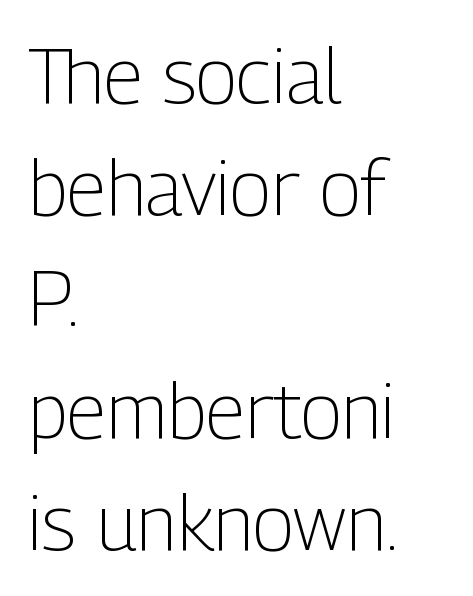
You could call the tracking neutral — neither tight nor loose. The axis of the letterforms is exactly vertical. Reading down the column, the eye jumps a familiar distance to each next line. Letterform terminals end flat and unadorned throughout the passage. On a weight scale, this lands at 450 or below. Any mark beneath the type? The region is blank.
